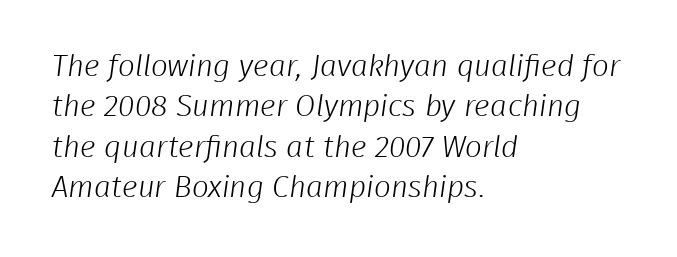
The image shows 30 px light sans-serif type; set left-aligned, normal line spacing (1.35x), normal letter spacing, not underlined; low stroke contrast and a medium x-height.
